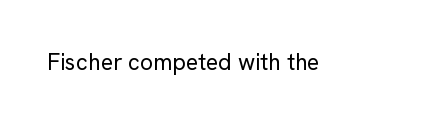
The type is set solid horizontally, with unmodified tracking. Words float on clear page, feet unadorned. A quiet, ordinary-to-light weight characterises the typeface. The type sits square on the baseline with zero lean.
